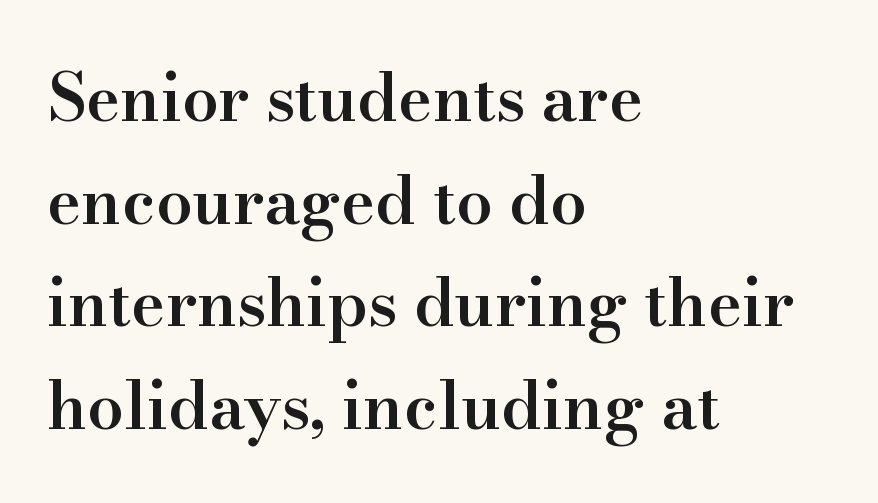
Tall strokes in this sample are plumb rather than angled. The type is set solid horizontally, with unmodified tracking. Normally led — the rows are evenly, conventionally spaced. A semibold gives these letters moderate extra thickness, short of bold. Nobody drew a line under any word here.
